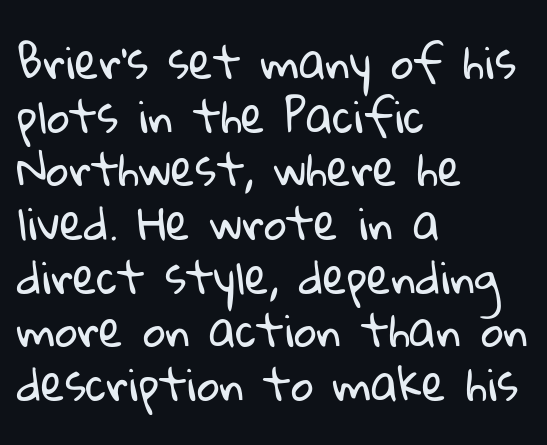
Default kerning and tracking; the words read as compact shapes. A student would call this left alignment; a typographer would say flush left, rag right. Is this a fixed-width face? No — the glyphs have proportional, varying widths. The font sits on the lighter half of the weight spectrum, regular included. Check under the words: just untouched page.
